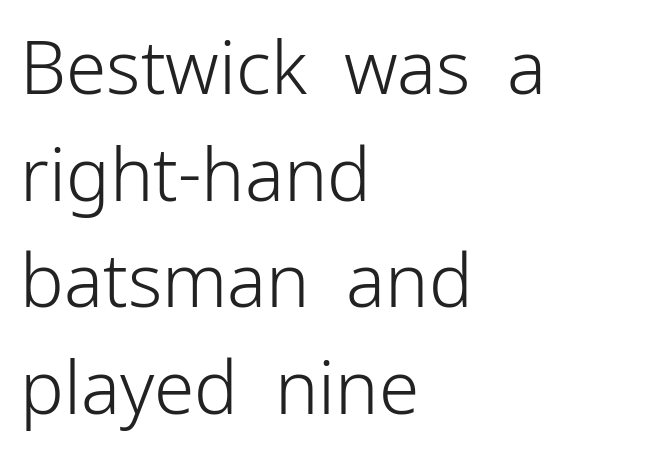
The image shows 73 px light sans-serif type, upright; set left-aligned, normal line spacing (1.46x), normal letter spacing, not underlined; low stroke contrast and a medium x-height.
